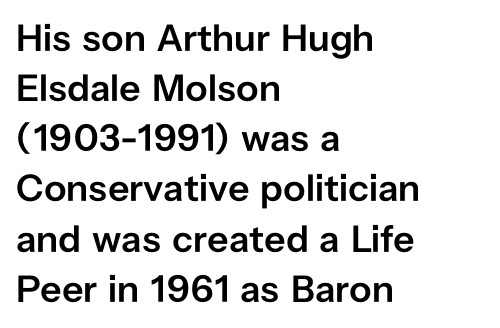
The image shows 38 px semibold sans-serif type, upright; set left-aligned, normal line spacing (1.32x), normal letter spacing, not underlined; low stroke contrast and a medium x-height.
